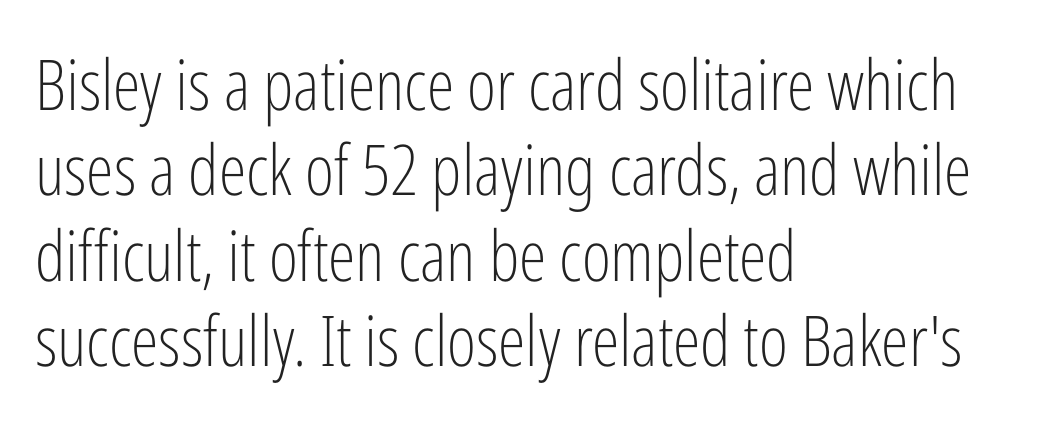
The image shows 70 px light, condensed sans-serif type, upright; set left-aligned, line spacing 1.22x, normal letter spacing, not underlined; low stroke contrast and a medium x-height.
